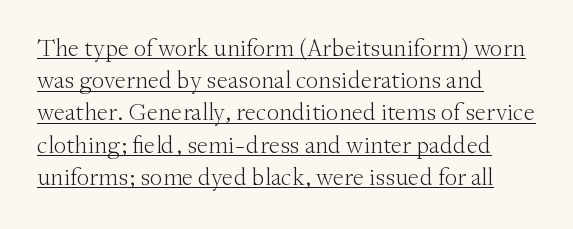
Q: Is the text bold? A: No.
Q: Is the text italic (slanted)? A: No, it is upright.
Q: Is the text underlined? A: Yes.
Q: How is the paragraph aligned? A: Left-aligned.
Q: Is the spacing between letters normal or unusually wide? A: Normal.
Q: Is the spacing between lines tight, normal or loose? A: Normal.
